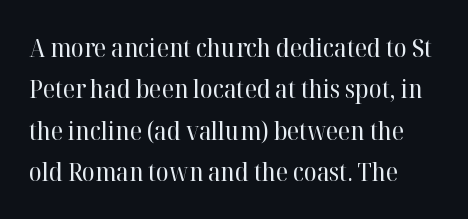
{"italic": "no", "bold": "no", "underline": "no", "line_spacing": "normal", "line_spacing_ratio": 1.59, "letter_spacing": "normal", "letter_spacing_em": 0.0, "glyph_px": 26}
